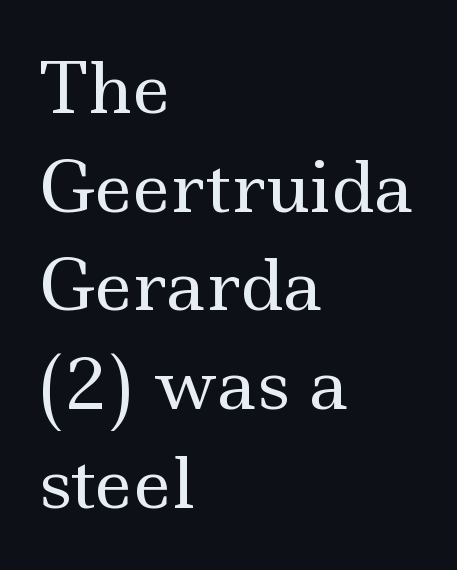
Q: Is the text bold? A: No.
Q: Is the text italic (slanted)? A: No, it is upright.
Q: Is the typeface a serif or a sans-serif typeface? A: Serif.
Q: Is the text underlined? A: No.
Q: How is the paragraph aligned? A: Left-aligned.
Q: Is the spacing between letters normal or unusually wide? A: Normal.
Q: Is the spacing between lines tight, normal or loose? A: Normal.
Q: Width (condensed, normal, or wide)? A: Wide.
Q: x-height? A: Small.
Q: Monospaced? A: No.
